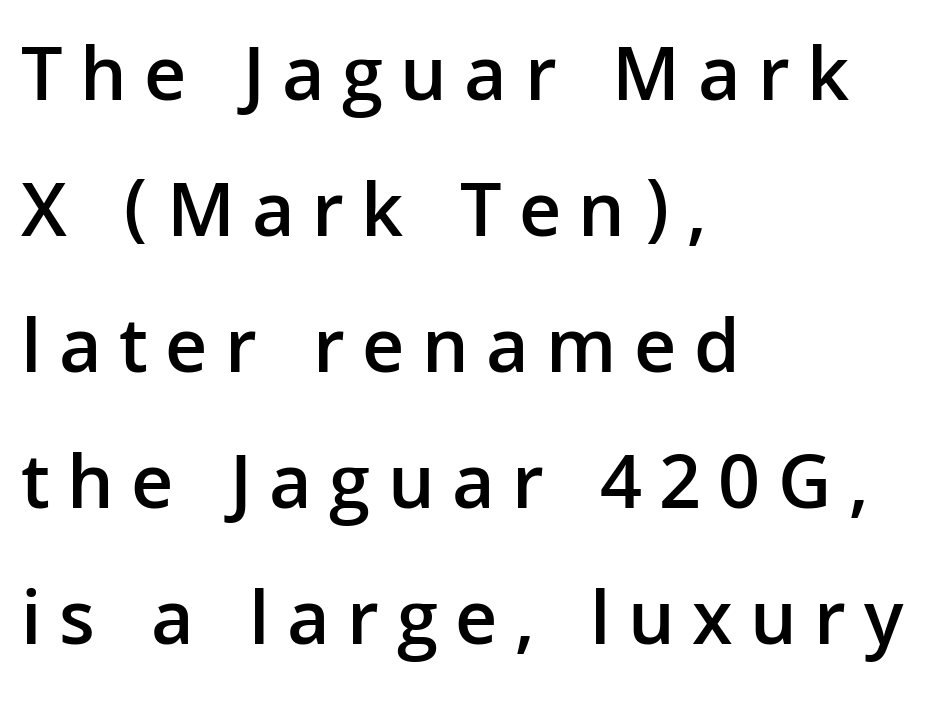
{"serif": "no", "italic": "no", "bold": "semi", "weight": "semibold", "width": "normal", "stroke_contrast": "low", "x_height": "medium", "monospaced": "no", "underline": "no", "align": "left", "line_spacing_ratio": 1.72, "letter_spacing": "wide", "letter_spacing_em": 0.22, "glyph_px": 79}
